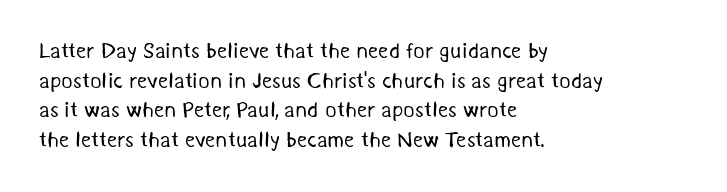
Q: Is the text bold? A: No.
Q: Is the text underlined? A: No.
Q: How is the paragraph aligned? A: Left-aligned.
Q: Is the spacing between letters normal or unusually wide? A: Normal.
Q: Is the spacing between lines tight, normal or loose? A: Normal.
